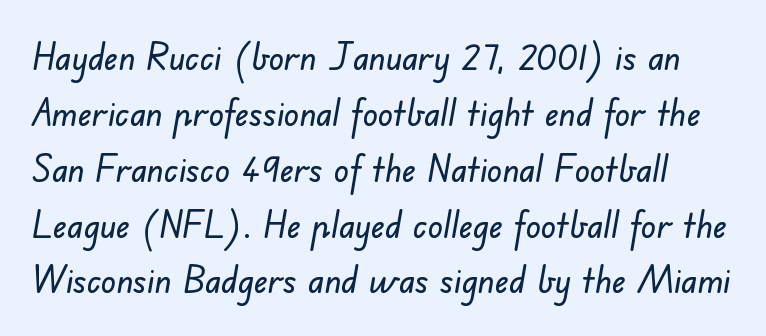
Q: Is the typeface a serif or a sans-serif typeface? A: Sans-serif.
Q: Is the text underlined? A: No.
Q: Is the spacing between letters normal or unusually wide? A: Normal.
Q: Is the spacing between lines tight, normal or loose? A: Normal.
Q: Width (condensed, normal, or wide)? A: Normal.
Q: Stroke contrast? A: Low.
Q: x-height? A: Small.
Q: Monospaced? A: No.
